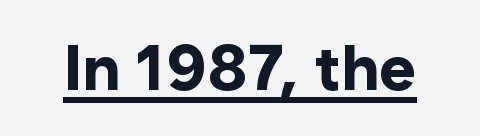
Check the space under the baseline: a stroke is drawn there. Its strokes are broad and dark, the hallmark of bold type. Characters remain perfectly vertical along every line. A typesetter would label this face a sans. You could call the tracking neutral — neither tight nor loose. Is this a fixed-width face? No — the glyphs have proportional, varying widths.
